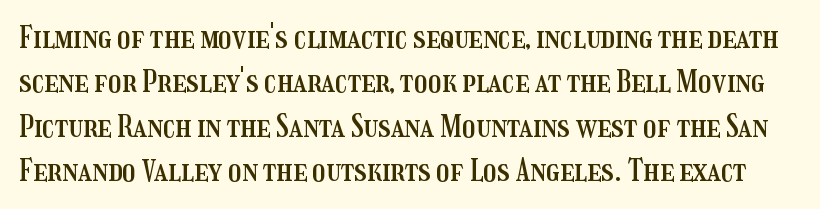
Each letter keeps its own natural width here, so spacing adapts to shape. Each word holds together tightly as a unit, with standard inter-letter gaps. Baseline-to-baseline distance is the conventional proportion of letter height. The specimen reads as upright at a glance.
